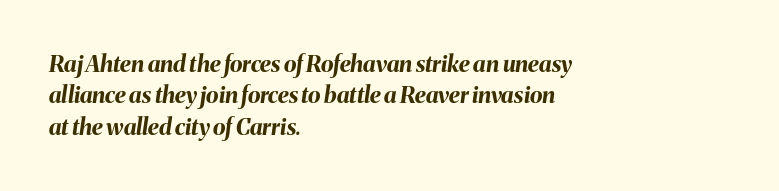
Q: Is the text bold? A: Yes.
Q: Is the text italic (slanted)? A: Yes, it leans right by about 8 degrees.
Q: Is the text underlined? A: No.
Q: How is the paragraph aligned? A: Left-aligned.
Q: Is the spacing between letters normal or unusually wide? A: Normal.
Q: Is the spacing between lines tight, normal or loose? A: Normal.
